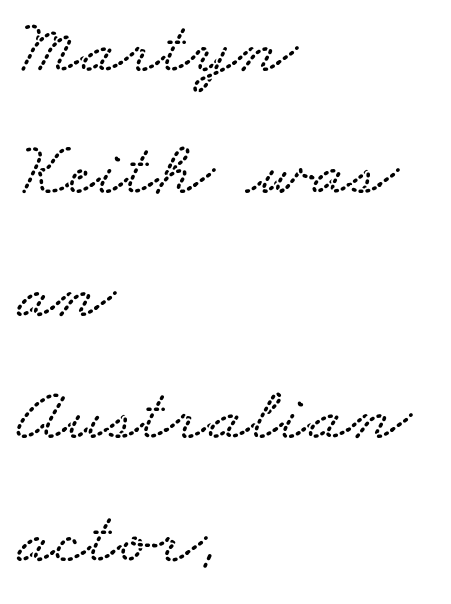
The image shows 79 px wide type; set left-aligned, normal line spacing (1.55x), normal letter spacing, not underlined; low stroke contrast and a small x-height.
